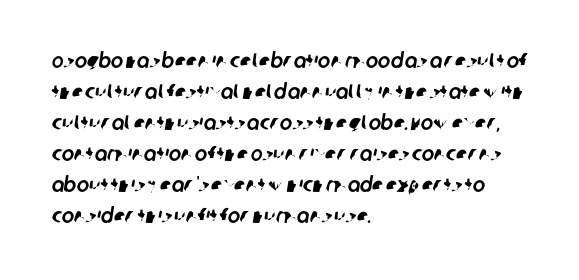
Q: Is the text underlined? A: No.
Q: How is the paragraph aligned? A: Left-aligned.
Q: Is the spacing between letters normal or unusually wide? A: Normal.
Q: Is the spacing between lines tight, normal or loose? A: Normal.
